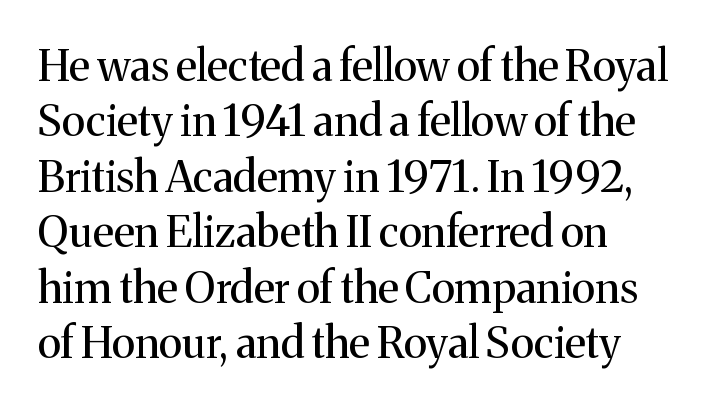
Ink coverage per letter is moderate at most. Is there any slant? The stems are plumb. Think of a printed novel: that variable character pitch is what you see here. Stroke terminals: seriffed.
